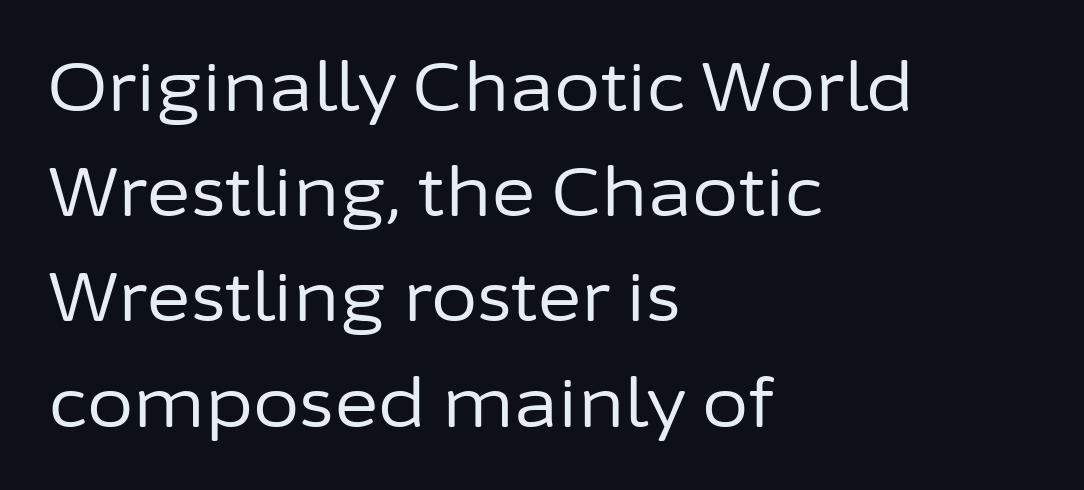
The image shows 67 px regular-weight sans-serif type, upright; set left-aligned, normal line spacing (1.57x), normal letter spacing, not underlined; low stroke contrast and a medium x-height.
